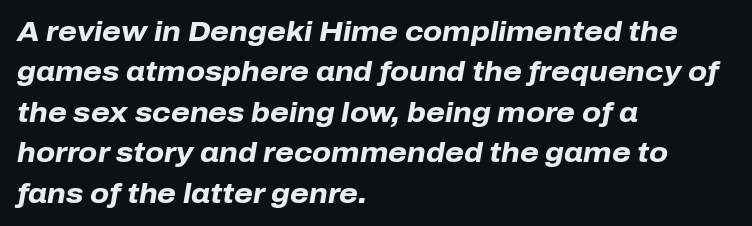
The image shows 27 px bold type, italic (leaning right); set left-aligned, normal line spacing (1.5x), normal letter spacing, not underlined.
